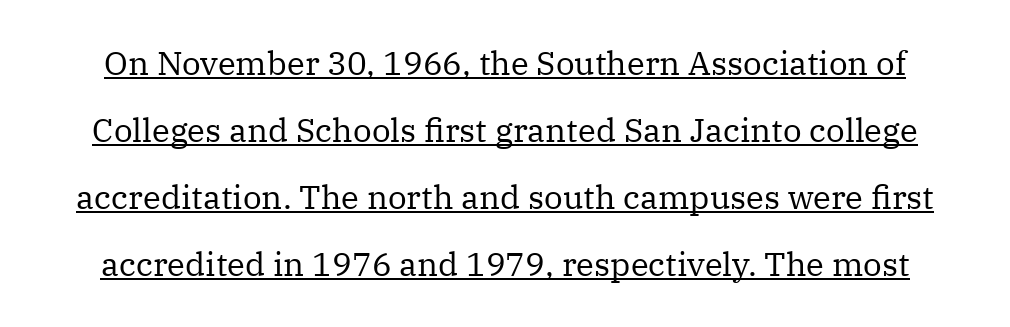
{"serif": "yes", "italic": "no", "bold": "no", "weight": "regular", "width": "normal", "stroke_contrast": "medium", "x_height": "medium", "monospaced": "no", "underline": "yes", "line_spacing": "loose", "line_spacing_ratio": 2.03, "letter_spacing": "normal", "letter_spacing_em": 0.0, "glyph_px": 33}
